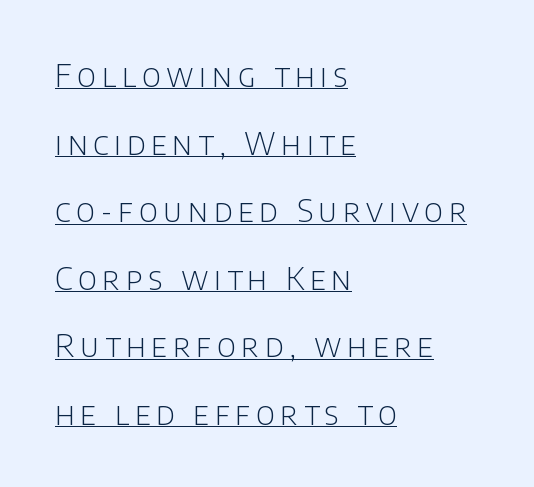
No letter is thick-stroked: the sample isn't bold. The lines are spread far apart with generous leading. The specimen includes a rule beneath the text block's lines. Every row of glyphs begins at an identical x-position on the left. This rendering employs a face without finishing strokes, i.e., a sans-serif. Looks like regular typesetting: each glyph gets only the width it needs.
